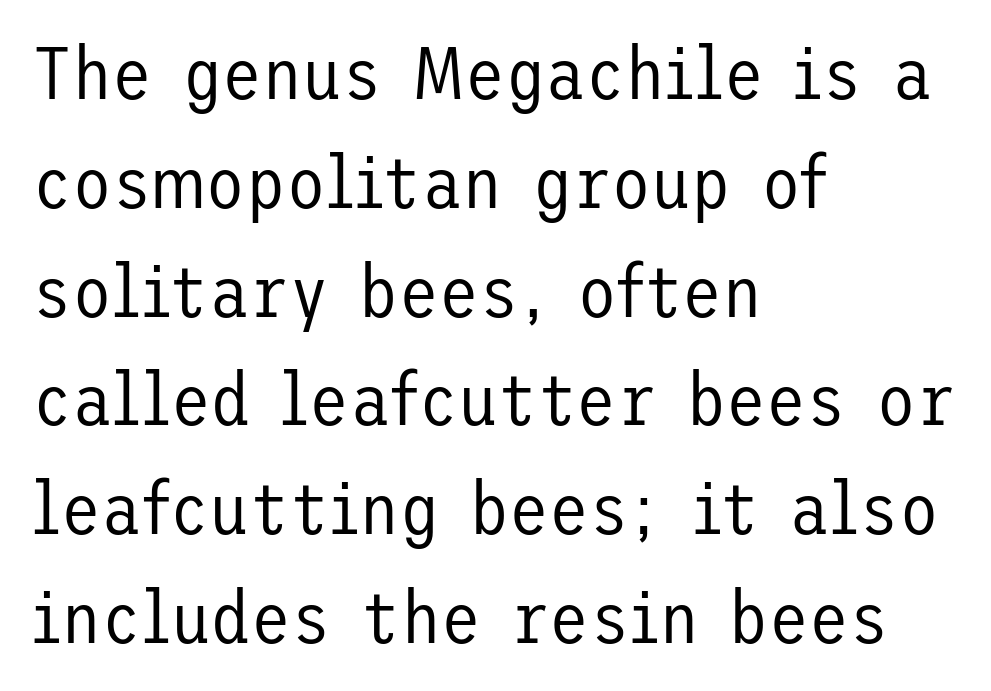
{"serif": "no", "italic": "no", "bold": "no", "weight": "regular", "width": "normal", "stroke_contrast": "low", "x_height": "medium", "underline": "no", "align": "left", "line_spacing": "normal", "line_spacing_ratio": 1.49, "letter_spacing": "normal", "letter_spacing_em": 0.0, "glyph_px": 73}
